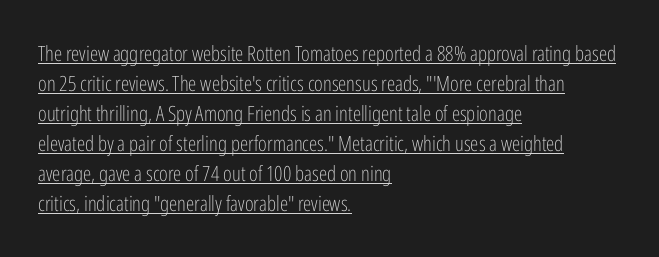
A light-to-regular cut is what we see here. This sample uses an upright cut, with every glyph sitting square on the baseline. The passage shown stacks its lines at a standard gap. Each line starts at the same left margin while the right side varies. The glyphs are accompanied by a horizontal stroke just below them. These lines keep a tight, regular rhythm from letter to letter.
